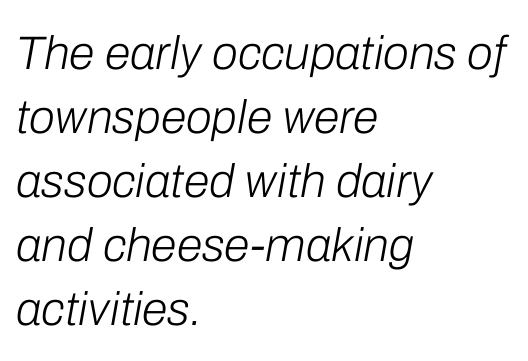
{"italic": "yes", "lean": "right", "slant_degrees": 10, "bold": "no", "weight": "light", "width": "normal", "stroke_contrast": "low", "x_height": "medium", "monospaced": "no", "underline": "no", "align": "left", "line_spacing": "normal", "line_spacing_ratio": 1.36, "letter_spacing": "normal", "letter_spacing_em": 0.0, "glyph_px": 47}
